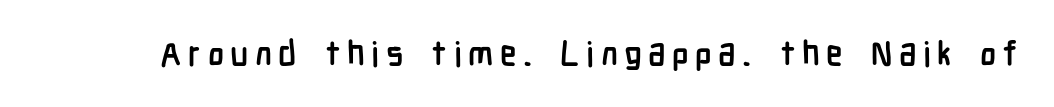
The font family rendered here belongs to the sans-serif group. This is heavy type, rendered in bold. Decoration check: the copy has no underline. The letters stand straight up with perfectly vertical stems. Here the designer chose a conventional face with non-uniform glyph widths.
